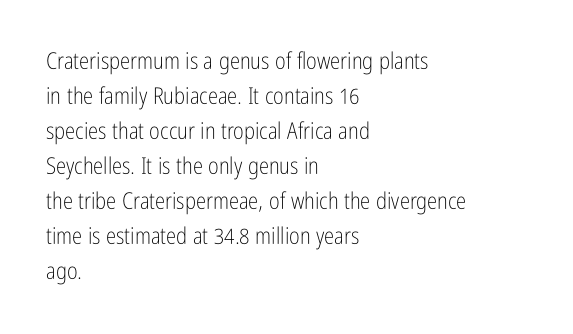
The image shows 23 px text type, upright; set left-aligned, normal line spacing (1.52x), normal letter spacing, not underlined.
